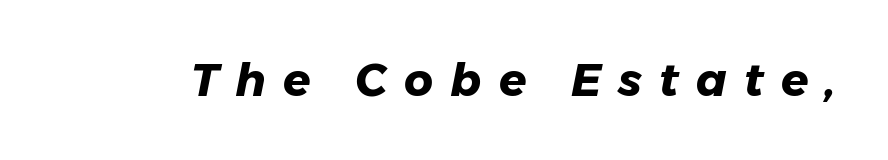
The image shows 45 px heavy type, italic (leaning right); set unusually wide letter spacing (+0.38 em), not underlined; low stroke contrast and a medium x-height.
